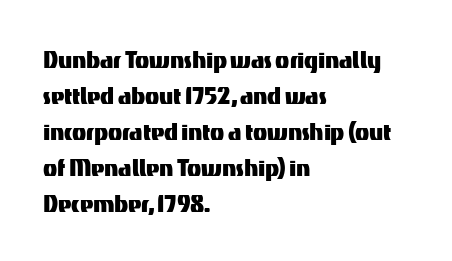
{"serif": "no", "italic": "no", "width": "normal", "stroke_contrast": "medium", "x_height": "medium", "monospaced": "no", "underline": "no", "align": "left", "line_spacing_ratio": 1.24, "letter_spacing": "normal", "letter_spacing_em": 0.0, "glyph_px": 29}
